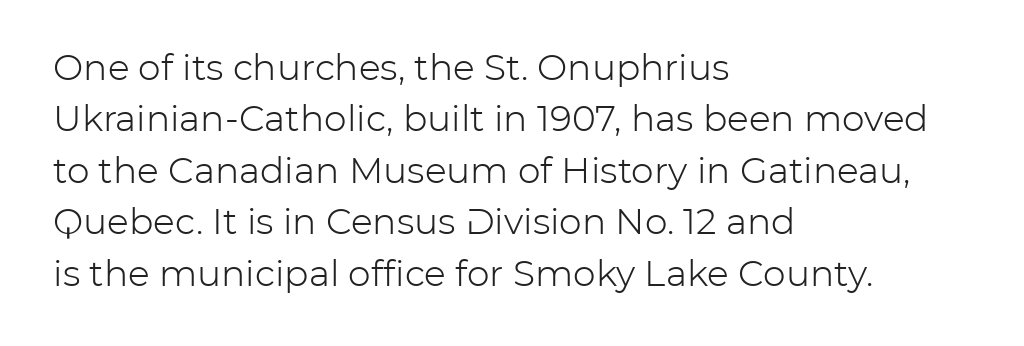
The image shows 36 px light sans-serif type, upright; set left-aligned, normal line spacing (1.43x), normal letter spacing, not underlined; low stroke contrast and a medium x-height.
